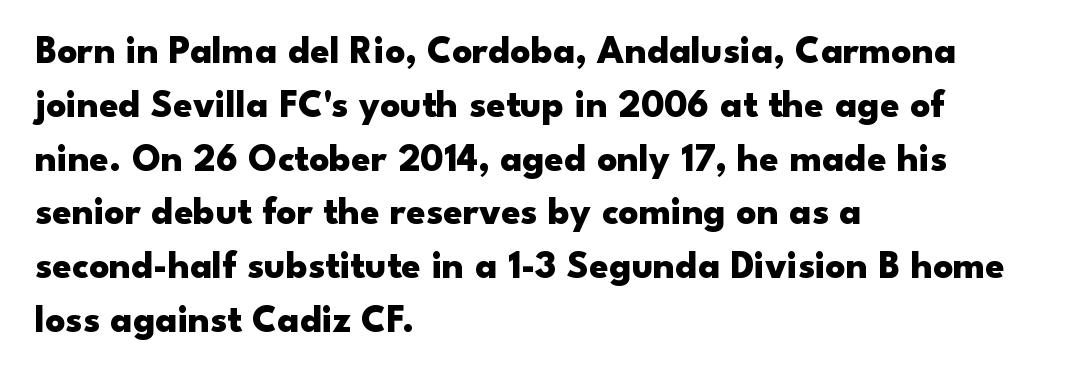
Q: Is the text bold? A: Yes.
Q: Is the text italic (slanted)? A: No, it is upright.
Q: Is the typeface a serif or a sans-serif typeface? A: Sans-serif.
Q: Is the text underlined? A: No.
Q: How is the paragraph aligned? A: Left-aligned.
Q: Is the spacing between letters normal or unusually wide? A: Normal.
Q: Is the spacing between lines tight, normal or loose? A: Normal.
Q: Width (condensed, normal, or wide)? A: Wide.
Q: Stroke contrast? A: Low.
Q: x-height? A: Small.
Q: Monospaced? A: No.
